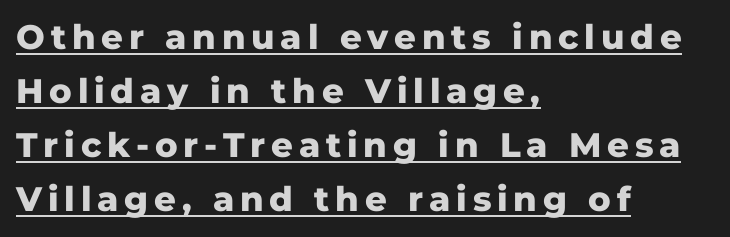
Q: Is the text bold? A: Yes.
Q: Is the text italic (slanted)? A: No, it is upright.
Q: Is the typeface a serif or a sans-serif typeface? A: Sans-serif.
Q: Is the text underlined? A: Yes.
Q: How is the paragraph aligned? A: Left-aligned.
Q: Is the spacing between lines tight, normal or loose? A: Normal.
Q: Width (condensed, normal, or wide)? A: Normal.
Q: Stroke contrast? A: Low.
Q: x-height? A: Medium.
Q: Monospaced? A: No.
